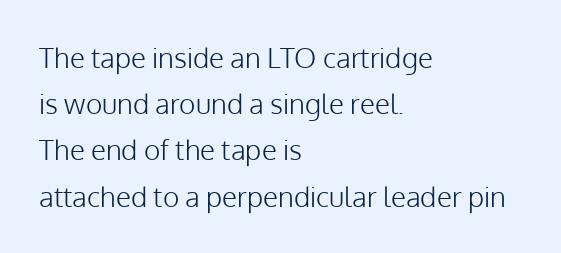
Q: Is the text bold? A: No.
Q: Is the text italic (slanted)? A: No, it is upright.
Q: Is the typeface a serif or a sans-serif typeface? A: Sans-serif.
Q: Is the text underlined? A: No.
Q: How is the paragraph aligned? A: Left-aligned.
Q: Is the spacing between letters normal or unusually wide? A: Normal.
Q: Is the spacing between lines tight, normal or loose? A: Normal.
Q: Width (condensed, normal, or wide)? A: Normal.
Q: Stroke contrast? A: Low.
Q: x-height? A: Medium.
Q: Monospaced? A: No.
